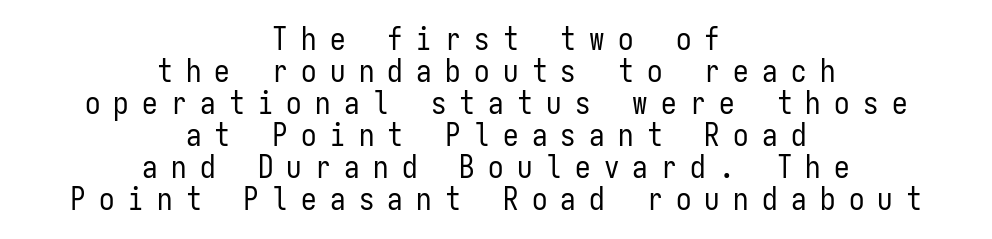
Characters remain perfectly vertical along every line. Type style note: lacks serifs. Spacing verdict: monospaced, one width for all characters. Teacher's note: observe the equal gaps on both sides — that is centered alignment.
